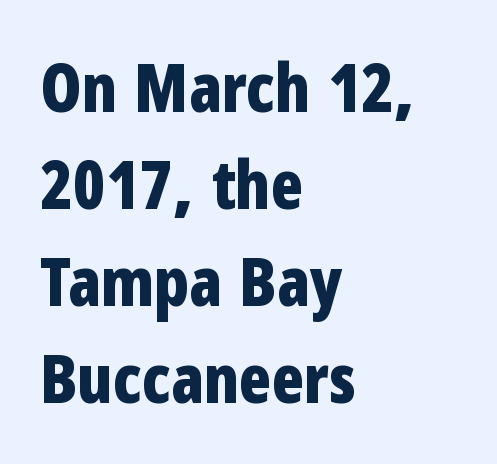
{"serif": "no", "italic": "no", "bold": "yes", "weight": "bold", "width": "condensed", "stroke_contrast": "low", "x_height": "medium", "monospaced": "no", "underline": "no", "align": "left", "line_spacing": "normal", "line_spacing_ratio": 1.45, "letter_spacing": "normal", "letter_spacing_em": 0.0, "glyph_px": 67}
